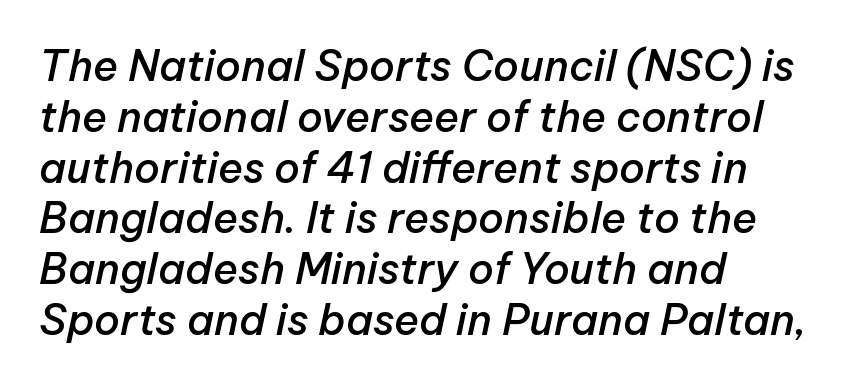
The image shows 42 px semibold type, italic (leaning right); set left-aligned, line spacing 1.21x, normal letter spacing, not underlined; low stroke contrast and a medium x-height.
